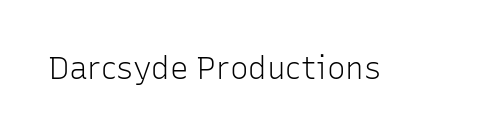
The passage shown is typeset with a sans-serif family. A roman cut, with each character standing at attention. The strip under each line holds only bare page. Caption: face not bold, strokes unweighted.
